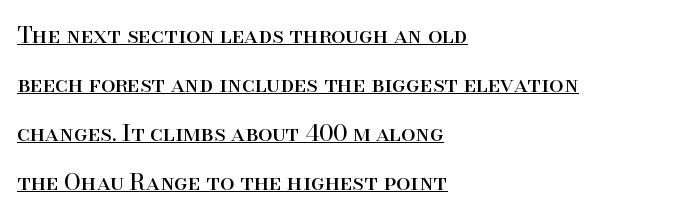
Q: Is the text bold? A: No.
Q: Is the text italic (slanted)? A: No, it is upright.
Q: Is the text underlined? A: Yes.
Q: How is the paragraph aligned? A: Left-aligned.
Q: Is the spacing between letters normal or unusually wide? A: Normal.
Q: Is the spacing between lines tight, normal or loose? A: Loose.
